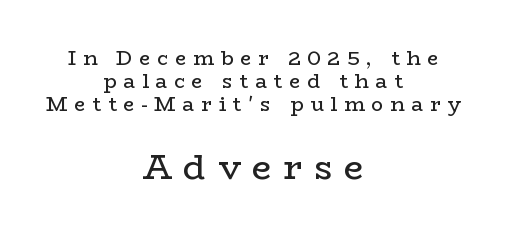
The image shows 35 px regular-weight, wide serif type, upright; set centered, tight line spacing (1.15x), unusually wide letter spacing (+0.33 em), not underlined; the second (bottom) block is 1.75x larger; low stroke contrast and a medium x-height.
